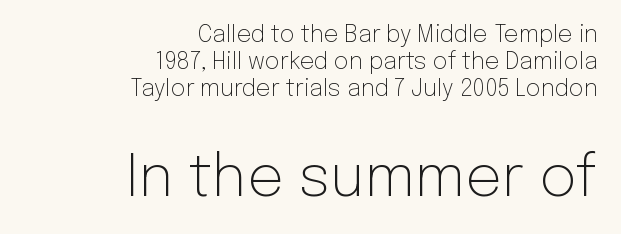
Counters stay open thanks to moderate or lighter strokes. Block two is the big one; block one sits smaller above it. This sample is right-justified, so line beginnings fall wherever the words allow. Between one letter and the next there's only the usual sliver of space.
